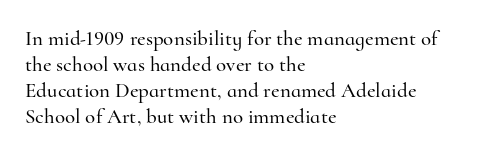
The typesetter chose a ragged-right arrangement here. The type sits square on the baseline with zero lean. There is no visible air inserted between adjacent glyphs. Has an underline been added? It has not.
